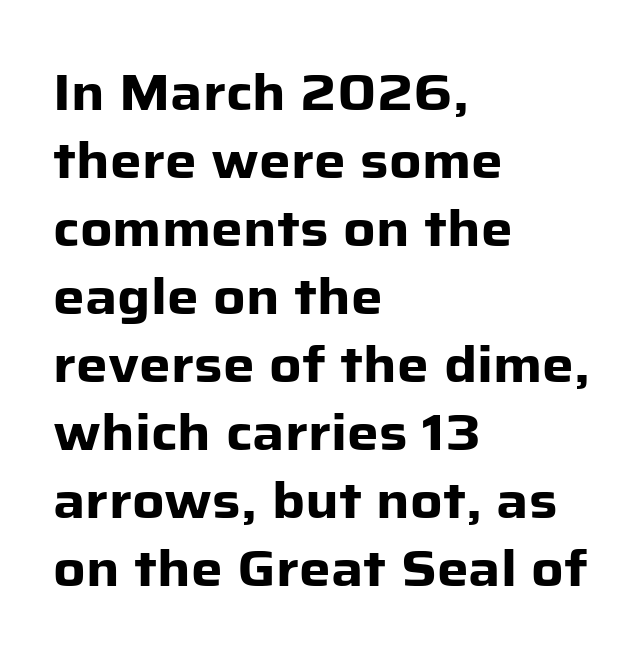
The image shows 50 px heavy sans-serif type, upright; set left-aligned, normal line spacing (1.36x), normal letter spacing, not underlined; low stroke contrast and a medium x-height.
